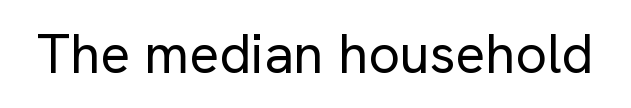
A typesetter would call this proportional, since set widths differ per character. The font sits on the lighter half of the weight spectrum, regular included. Italic? Not at all — the glyphs are vertical. Clear beneath every line of the passage. The letters sit at their default tracking, neither squeezed nor spread. This sample uses a sans-serif face.
